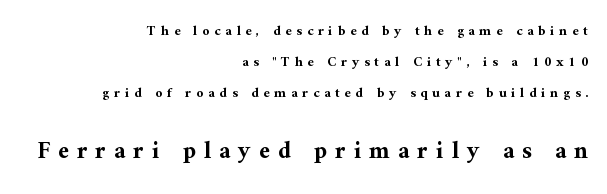
The lower block of text is set noticeably larger than the block above it. The lines are spread far apart with generous leading. The passage shown is not underscored anywhere. The compositor pushed each line to the right boundary.
